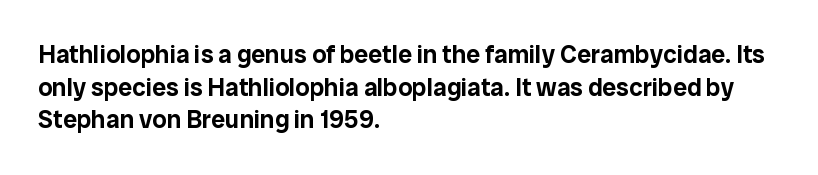
The image shows 25 px text type, upright; set left-aligned, normal line spacing (1.31x), normal letter spacing, not underlined.
